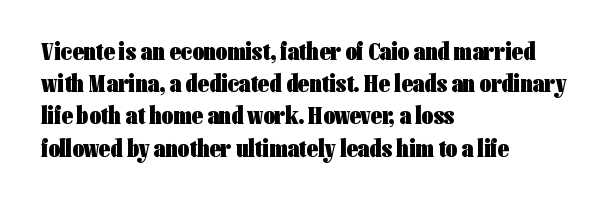
The lines sit at an ordinary, default distance from one another. Italic? Not at all — the glyphs are vertical. This rendering leaves character spacing at its baseline value. A student would call this left alignment; a typographer would say flush left, rag right.
